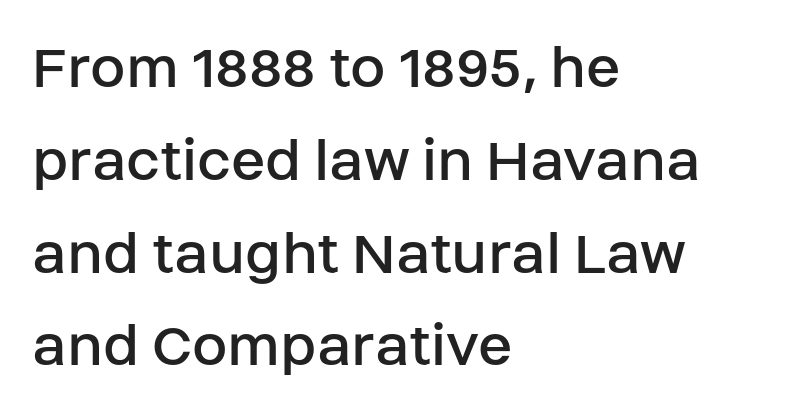
{"serif": "no", "italic": "no", "bold": "no", "weight": "regular", "width": "normal", "stroke_contrast": "low", "x_height": "large", "monospaced": "no", "underline": "no", "align": "left", "line_spacing": "normal", "line_spacing_ratio": 1.45, "letter_spacing": "normal", "letter_spacing_em": 0.0, "glyph_px": 64}
